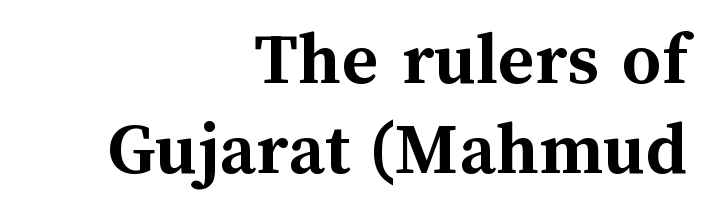
Q: Is the text bold? A: Yes.
Q: Is the text italic (slanted)? A: No, it is upright.
Q: Is the text underlined? A: No.
Q: How is the paragraph aligned? A: Right-aligned.
Q: Is the spacing between letters normal or unusually wide? A: Normal.
Q: Width (condensed, normal, or wide)? A: Normal.
Q: Stroke contrast? A: Medium.
Q: x-height? A: Medium.
Q: Monospaced? A: No.
